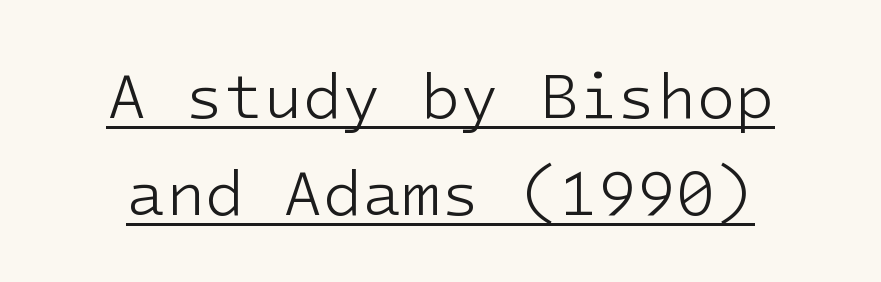
This sample uses a sans-serif face. Looks like someone drew a line under every word here. Spacing between characters is what you'd get straight out of the box. Line spacing here is normal. Weight class: somewhere from thin through regular.
